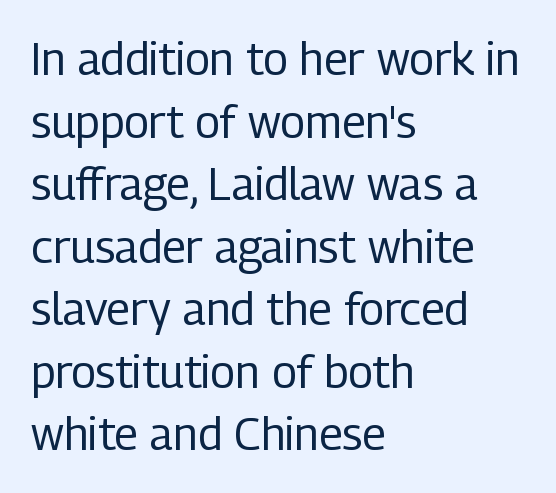
The image shows 45 px regular-weight, condensed sans-serif type, upright; set left-aligned, normal line spacing (1.39x), normal letter spacing, not underlined; low stroke contrast and a medium x-height.
